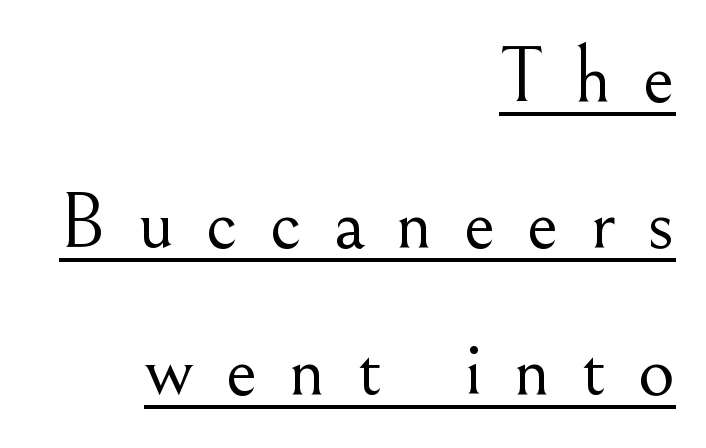
Summary of weight: not heavy and not bold. Characters follow at a spacing far wider than the type designer built in. Tall strokes in this sample are plumb rather than angled. Beneath each row of characters lies a ruled line. I'd call this a serif setting — the letters wear small feet.
